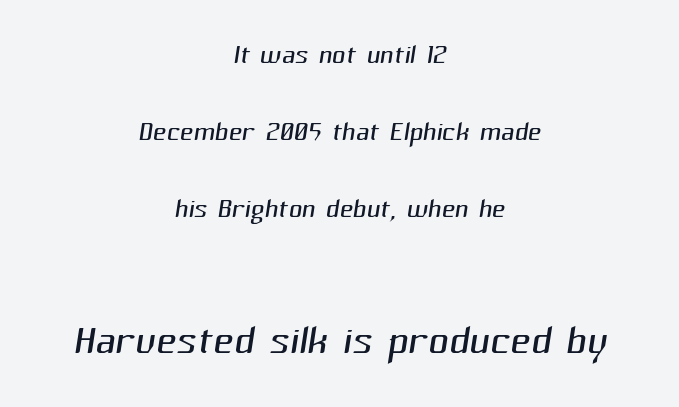
Casual observation: everything's sitting right in the middle. Lines of text with bare space underneath. Is the stroke heavy? The answer is a plain regular-or-lighter. Spacing verdict: proportional, widths tailored to each character. These lines are composed in type without serifs.
